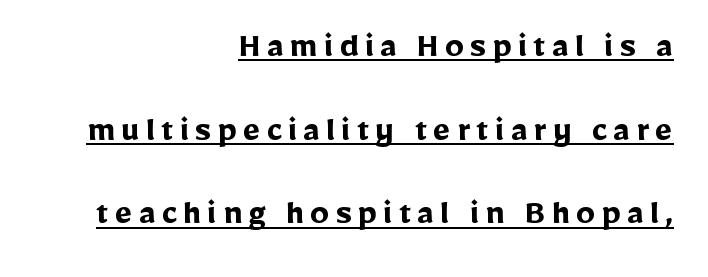
{"serif": "no", "italic": "no", "bold": "yes", "weight": "semibold", "width": "normal", "stroke_contrast": "low", "x_height": "medium", "monospaced": "no", "underline": "yes", "align": "right", "line_spacing": "loose", "line_spacing_ratio": 2.2, "glyph_px": 38}
